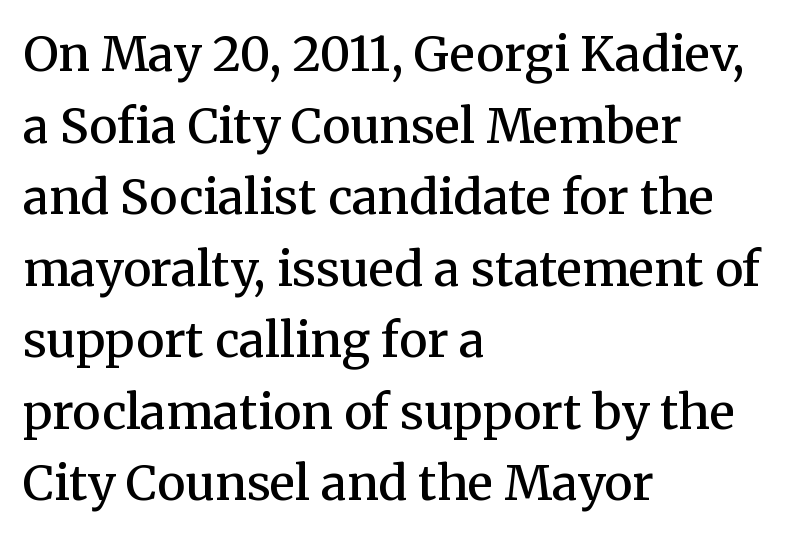
A serif font was chosen for this passage. This sample uses plain, unmodified letter spacing. The rendering uses natural spacing where letterforms have individual widths. One glance says typical: line gaps are just what's usual. Casual observation: everything's shoved over to the left.
